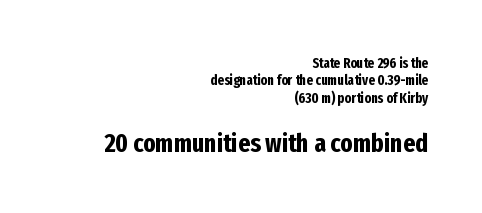
The font is running at its bold setting. The space directly below the letters is spotless. A typesetter would mark this as roman, not italic. Observe the ordinary spacing: letters are neighbours, not strangers. The lines in this sample share a right terminus and differ only in where they begin. Here the second block reads like a headline and the first like body copy.
